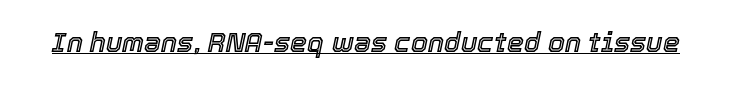
{"italic": "yes", "lean": "right", "slant_degrees": 12, "underline": "yes", "letter_spacing": "normal", "letter_spacing_em": 0.0, "glyph_px": 27}
